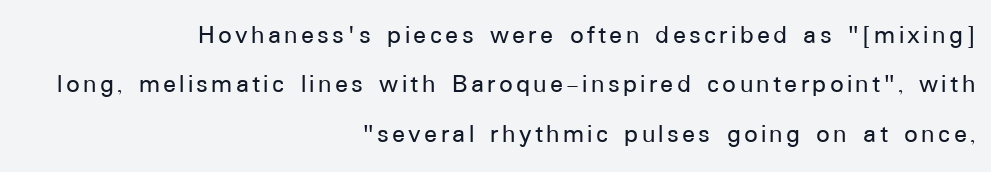
{"italic": "no", "underline": "no", "align": "right", "line_spacing_ratio": 1.83, "glyph_px": 27}
